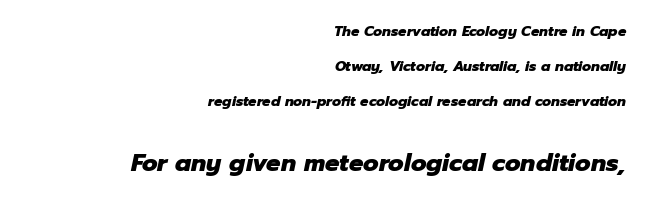
{"italic": "yes", "lean": "right", "slant_degrees": 12, "bold": "yes", "underline": "no", "align": "right", "line_spacing": "loose", "line_spacing_ratio": 2.49, "letter_spacing": "normal", "letter_spacing_em": 0.0, "larger_block": "second", "size_ratio": 1.71, "glyph_px": 24}
